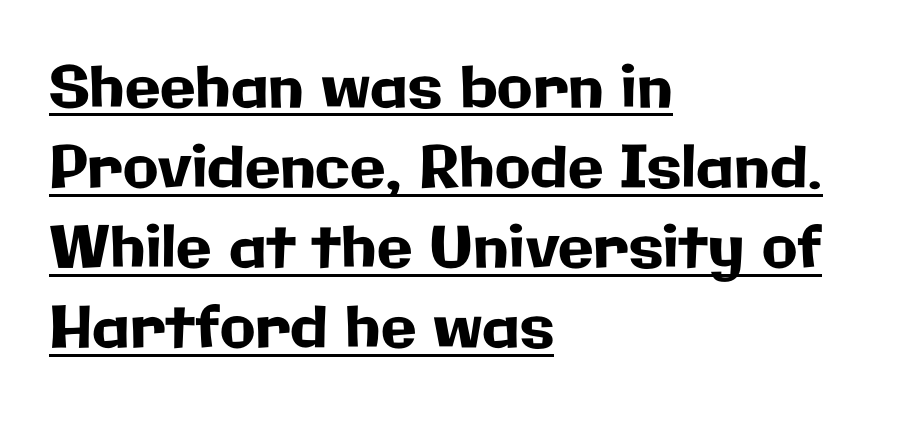
{"serif": "no", "italic": "no", "width": "normal", "stroke_contrast": "low", "x_height": "medium", "monospaced": "no", "underline": "yes", "align": "left", "line_spacing": "normal", "line_spacing_ratio": 1.38, "letter_spacing": "normal", "letter_spacing_em": 0.0, "glyph_px": 58}
